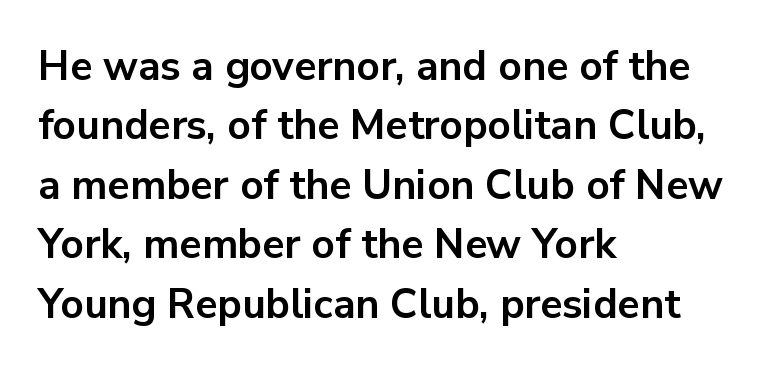
{"serif": "no", "italic": "no", "bold": "yes", "weight": "bold", "width": "normal", "stroke_contrast": "low", "x_height": "medium", "monospaced": "no", "underline": "no", "align": "left", "line_spacing": "normal", "line_spacing_ratio": 1.45, "letter_spacing": "normal", "letter_spacing_em": 0.0, "glyph_px": 41}
